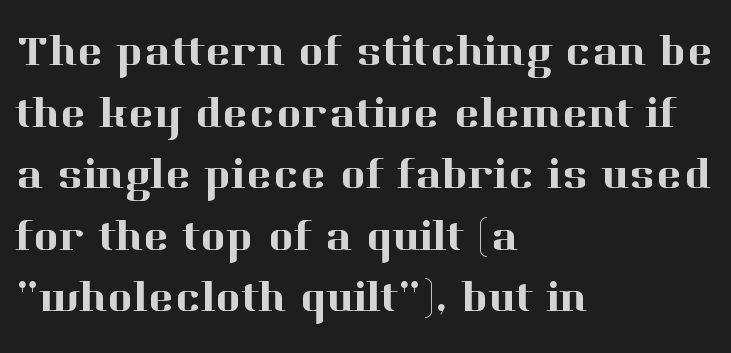
{"serif": "yes", "italic": "no", "width": "normal", "stroke_contrast": "high", "x_height": "medium", "monospaced": "no", "underline": "no", "align": "left", "line_spacing": "normal", "line_spacing_ratio": 1.4, "letter_spacing": "normal", "letter_spacing_em": 0.0, "glyph_px": 44}
